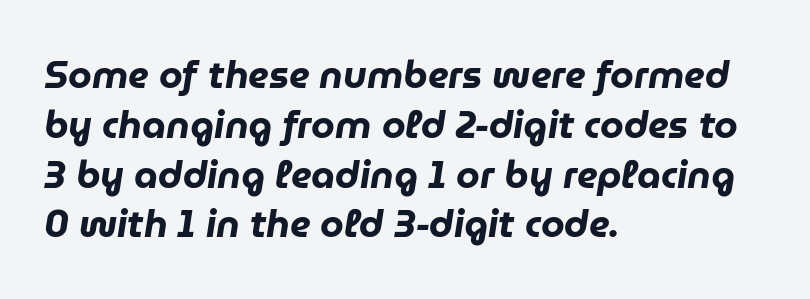
Q: Is the text bold? A: Yes.
Q: Is the text italic (slanted)? A: Yes, it leans right by about 9 degrees.
Q: Is the text underlined? A: No.
Q: How is the paragraph aligned? A: Left-aligned.
Q: Is the spacing between letters normal or unusually wide? A: Normal.
Q: Is the spacing between lines tight, normal or loose? A: Normal.
Q: Width (condensed, normal, or wide)? A: Normal.
Q: Stroke contrast? A: Low.
Q: x-height? A: Medium.
Q: Monospaced? A: No.
